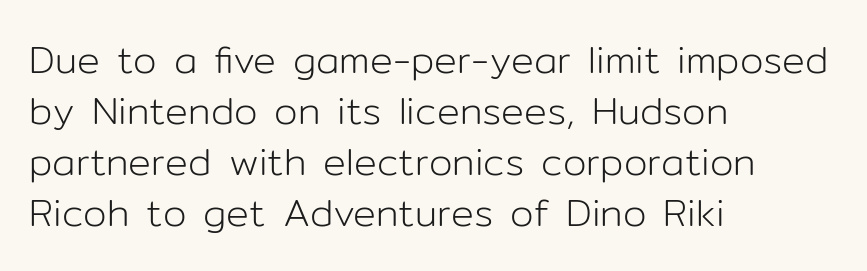
The image shows 38 px light sans-serif type, upright; set left-aligned, normal line spacing (1.34x), normal letter spacing, not underlined; low stroke contrast and a medium x-height.
